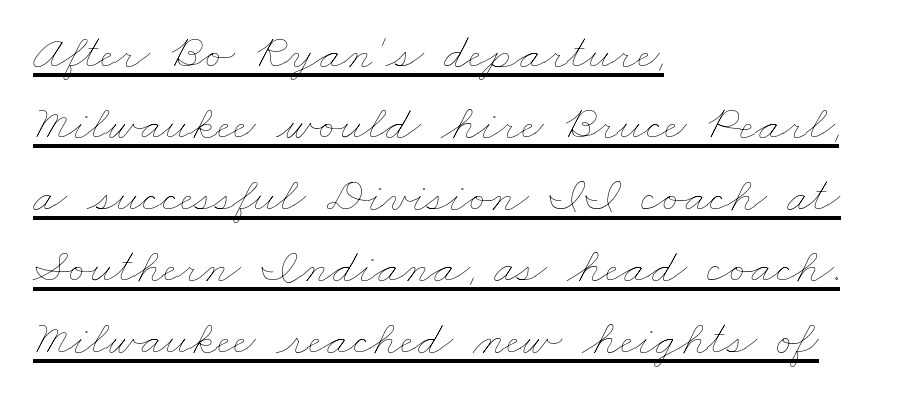
{"bold": "no", "weight": "thin", "width": "wide", "stroke_contrast": "low", "x_height": "small", "monospaced": "no", "underline": "yes", "align": "left", "line_spacing": "normal", "line_spacing_ratio": 1.43, "letter_spacing": "normal", "letter_spacing_em": 0.0, "glyph_px": 50}
